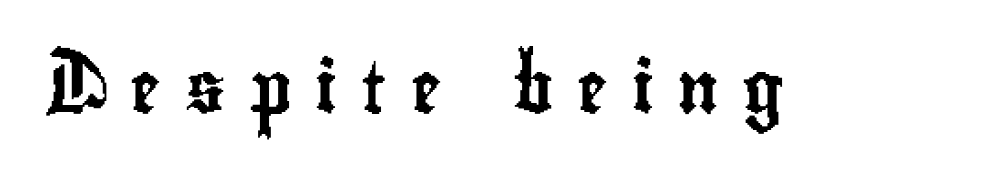
The image shows 51 px condensed sans-serif type, upright; set unusually wide letter spacing (+0.47 em), not underlined; low stroke contrast and a small x-height.
